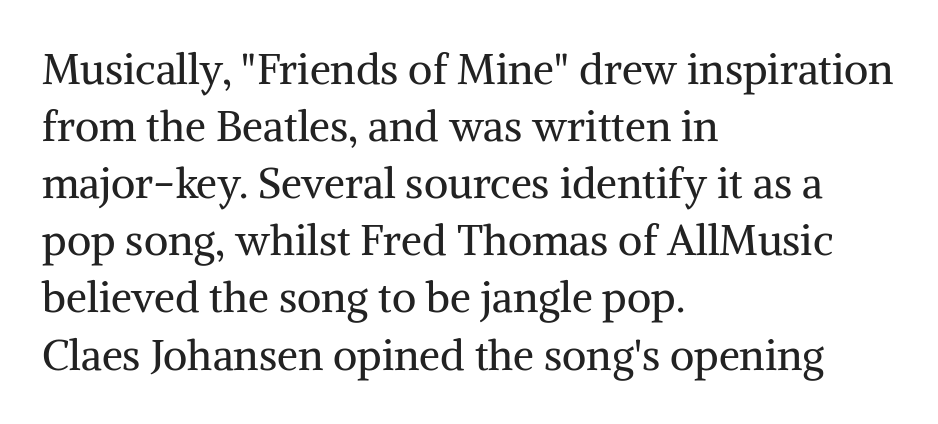
What's the leading like? Ordinary, nothing unusual. The rendering keeps characters at their native spacing. Proportional: the letters do not fall into vertical columns. Check where the strokes stop: tiny serifs finish them off. Unlike italic type, these characters show no tilt at all. This reads as an unemphasized weight, regular at the heaviest.
